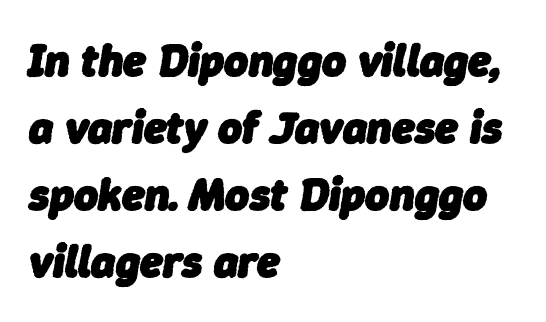
Each row of text sits above clean, open space. The passage shown leans; its letterforms are oblique. Nothing unusual about the tracking: characters are spaced as the font intends. Look at the stroke-to-counter ratio: heavy, a bold. Reading down the block, your eye returns to a fixed left position each line.
